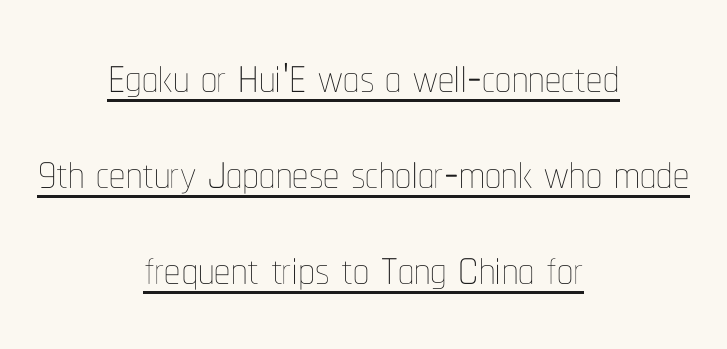
{"italic": "no", "bold": "no", "weight": "thin", "width": "condensed", "stroke_contrast": "low", "x_height": "medium", "monospaced": "no", "underline": "yes", "align": "center", "line_spacing": "normal", "line_spacing_ratio": 1.5, "letter_spacing": "normal", "letter_spacing_em": 0.0, "glyph_px": 64}
